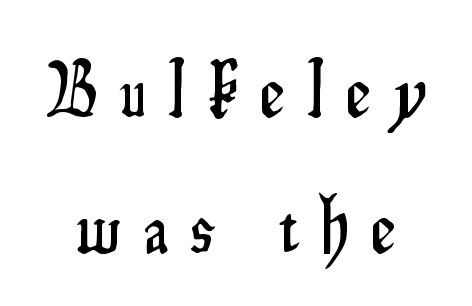
{"serif": "no", "italic": "no", "width": "condensed", "stroke_contrast": "low", "x_height": "small", "monospaced": "no", "underline": "no", "line_spacing_ratio": 1.74, "letter_spacing": "wide", "letter_spacing_em": 0.3, "glyph_px": 78}
